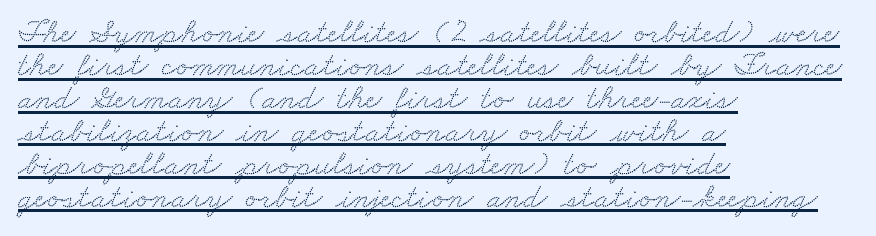
The compositor pushed each line to the left boundary. Think of a printed novel: that variable character pitch is what you see here. Underline: present. The font family rendered here belongs to the serif group. The leading is snug, giving the passage a crowded texture. Honestly, the letter spacing is just normal — you wouldn't notice it.
